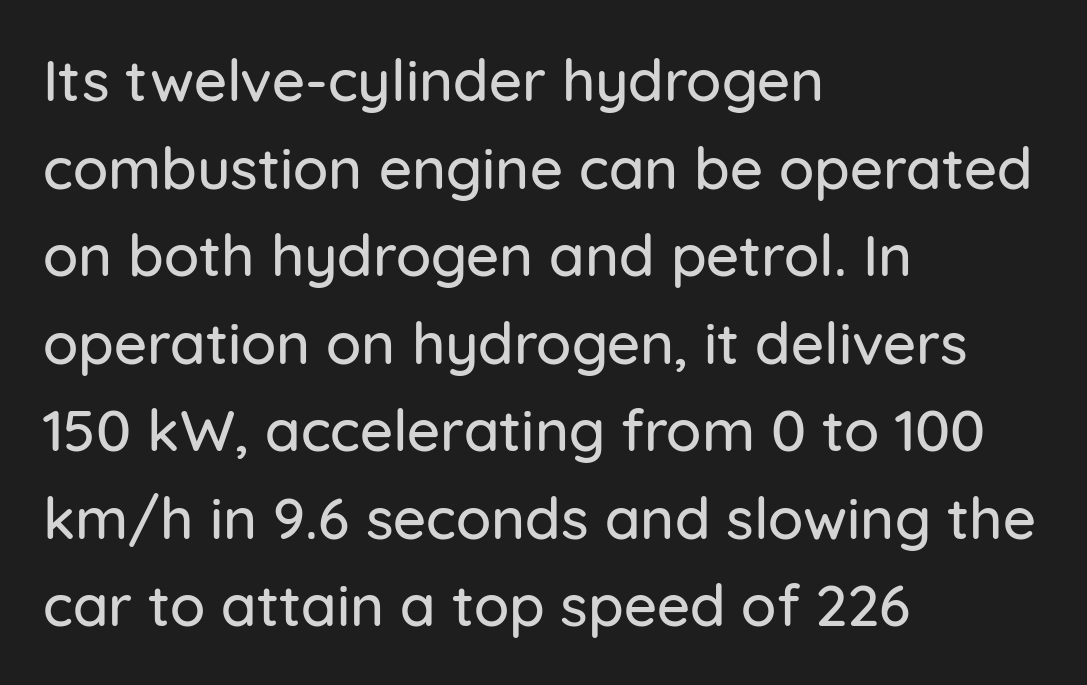
Spacing between characters is what you'd get straight out of the box. This sample keeps an unexceptional amount of space between lines. Here the designer chose a conventional face with non-uniform glyph widths. Each row of text sits above clean, open space. A roman cut, with each character standing at attention. Leftover space on each line is placed entirely after the last word.
